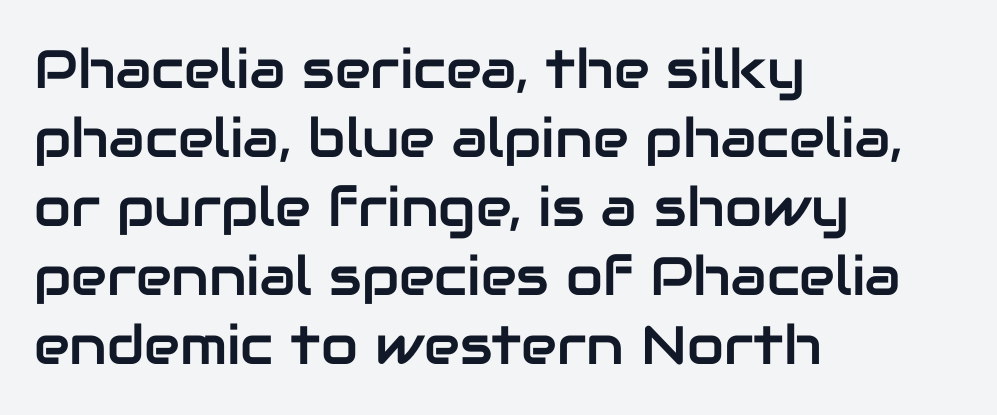
The image shows 54 px sans-serif type, upright; set left-aligned, normal line spacing (1.28x), normal letter spacing, not underlined; low stroke contrast and a medium x-height.
